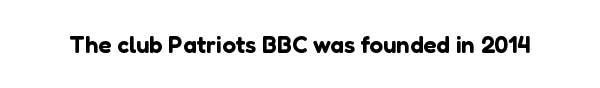
Q: Is the text italic (slanted)? A: No, it is upright.
Q: Is the text underlined? A: No.
Q: Is the spacing between letters normal or unusually wide? A: Normal.
